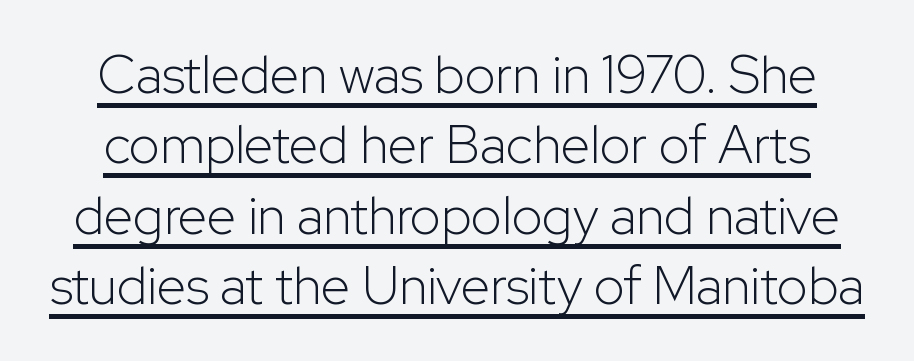
Q: Is the text bold? A: No.
Q: Is the text italic (slanted)? A: No, it is upright.
Q: Is the typeface a serif or a sans-serif typeface? A: Sans-serif.
Q: Is the text underlined? A: Yes.
Q: Is the spacing between letters normal or unusually wide? A: Normal.
Q: Is the spacing between lines tight, normal or loose? A: Normal.
Q: Width (condensed, normal, or wide)? A: Normal.
Q: Stroke contrast? A: Low.
Q: x-height? A: Medium.
Q: Monospaced? A: No.
